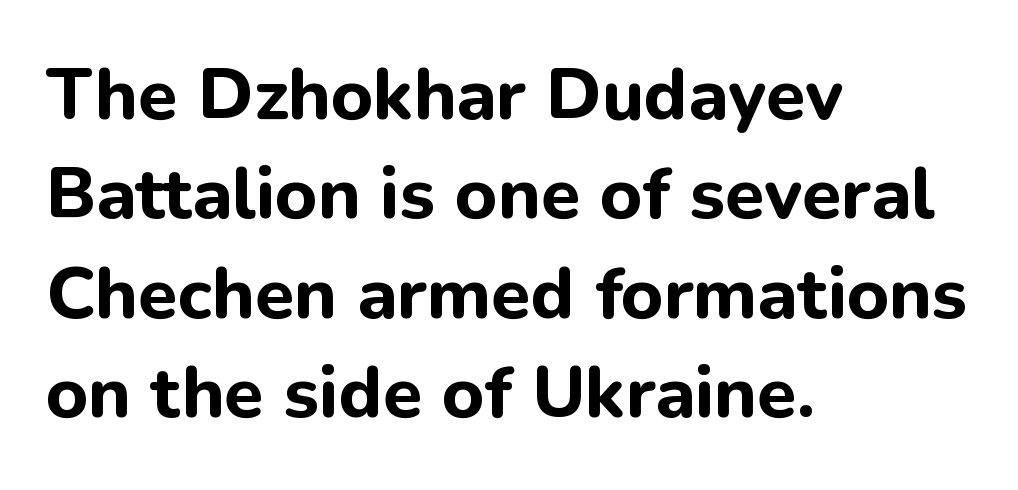
Are there feet on the stems? There aren't — it's a sans. In terms of posture, this sample is upright. The rendering uses natural spacing where letterforms have individual widths. The zone under the glyphs is completely vacant. Students, observe: this is what conventionally led text looks like.
